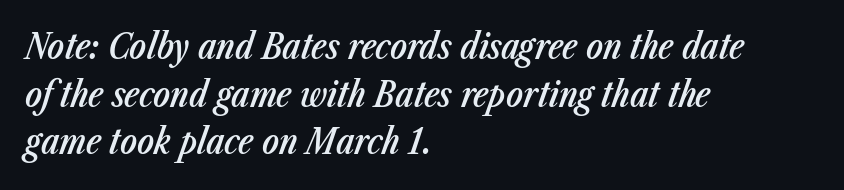
Q: Is the text bold? A: Semi-bold.
Q: Is the text italic (slanted)? A: Yes, it leans right by about 23 degrees.
Q: Is the text underlined? A: No.
Q: How is the paragraph aligned? A: Left-aligned.
Q: Is the spacing between letters normal or unusually wide? A: Normal.
Q: Is the spacing between lines tight, normal or loose? A: Normal.
Q: Width (condensed, normal, or wide)? A: Condensed.
Q: Stroke contrast? A: Low.
Q: x-height? A: Medium.
Q: Monospaced? A: No.
